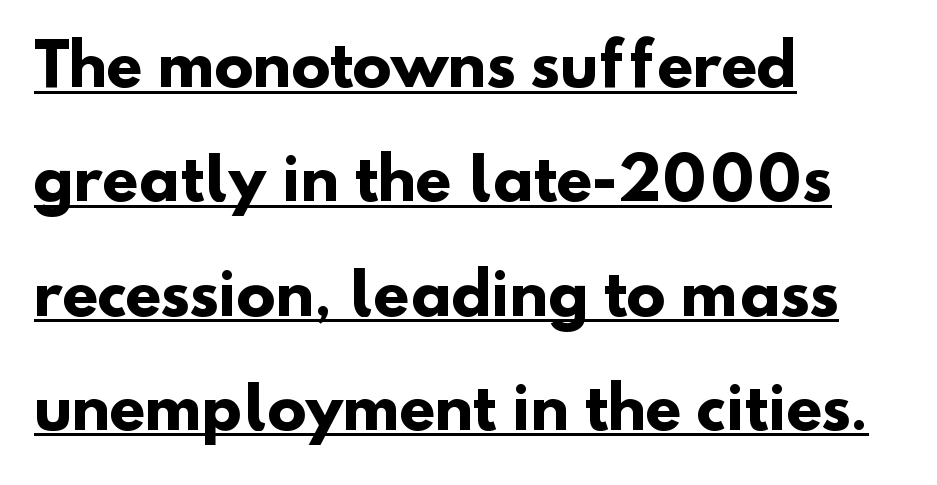
{"serif": "no", "bold": "yes", "weight": "heavy", "width": "normal", "stroke_contrast": "low", "x_height": "small", "monospaced": "no", "underline": "yes", "align": "left", "line_spacing": "loose", "line_spacing_ratio": 1.97, "letter_spacing": "normal", "letter_spacing_em": 0.0, "glyph_px": 58}
